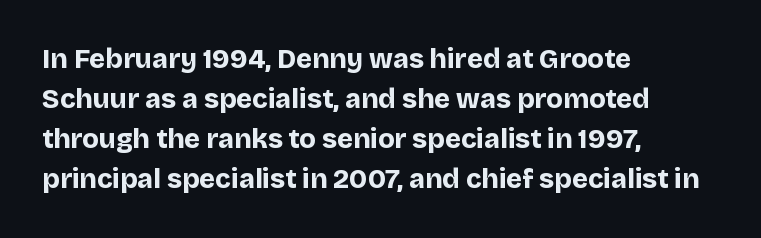
The image shows 27 px bold type, upright; set left-aligned, normal line spacing (1.48x), normal letter spacing, not underlined.
